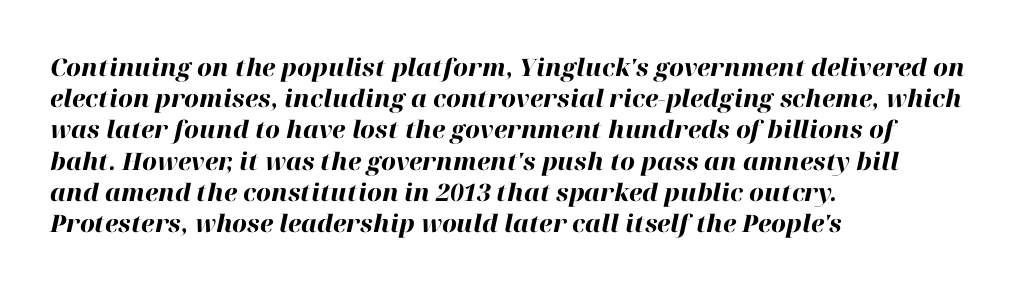
When letters slant like this, we call the style italic. Summary of weight: heavy, a full bold. Rule under the text: the space is simply empty. Vertically, the passage feels balanced, rows spaced as you'd expect. The ragged edge is on the right, which tells us the setting is flush left. Does extra space separate the letters? No, they use regular spacing.
